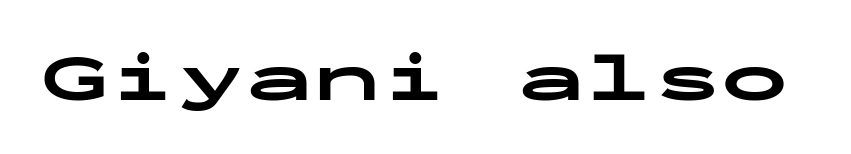
Every character here occupies the same horizontal width, giving the sample a typewriter-like rhythm. Underlining? Definitely not there. The glyphs have the mass of a bold cut. The line texture is even and compact thanks to regular tracking. This rendering employs a face without finishing strokes, i.e., a sans-serif. Notice how the stems are strictly vertical — no italics here.
